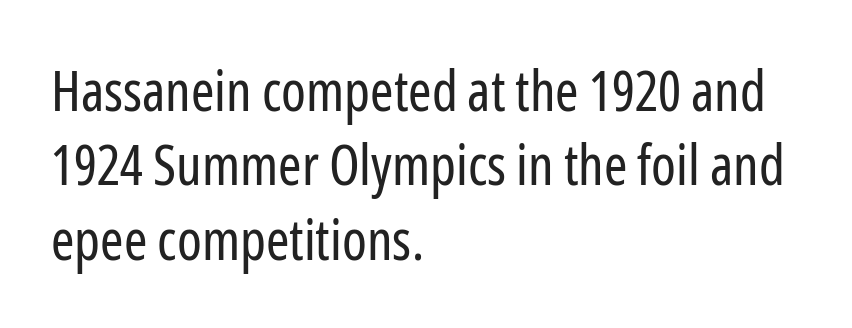
The specimen omits any rule beneath the text block's lines. Ink coverage per letter is moderate at most. The leading is moderate, giving the passage an even texture. Is there any slant? The stems are plumb. Do the characters align in a grid? No, the font is proportional. Visually the block forms a straight wall on the left and a jagged coastline on the right.
